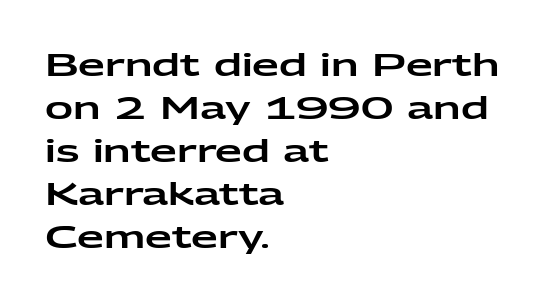
The image shows 31 px wide sans-serif type, upright; set left-aligned, normal line spacing (1.39x), normal letter spacing, not underlined; low stroke contrast and a medium x-height.
